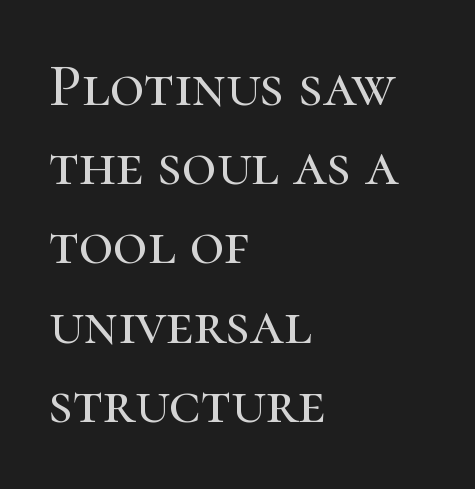
The rendering anchors every line to the left-hand side. The face used here is seriffed, in the tradition of book romans. The face used here is proportionally spaced, like ordinary book or web type. Every character sits straight up, as roman type does.
